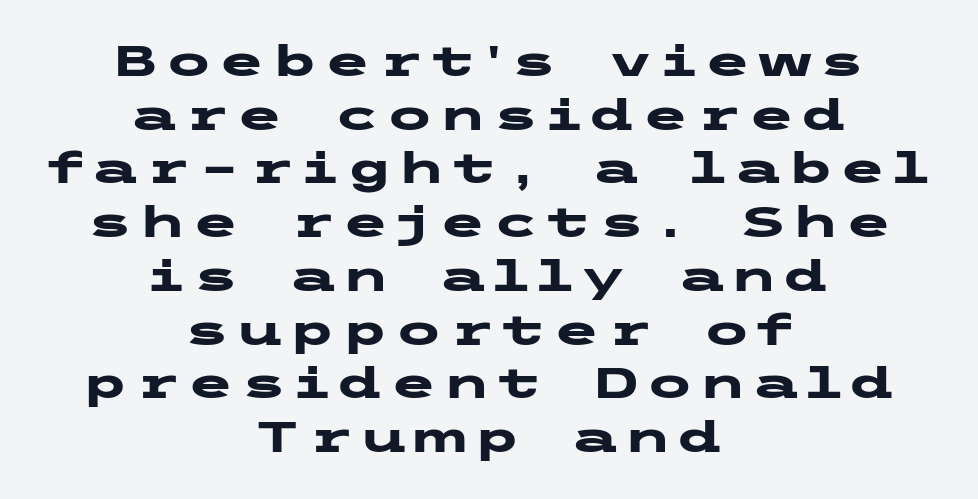
Q: Is the text bold? A: Yes.
Q: Is the text italic (slanted)? A: No, it is upright.
Q: Is the typeface a serif or a sans-serif typeface? A: Sans-serif.
Q: Is the text underlined? A: No.
Q: How is the paragraph aligned? A: Centered.
Q: Is the spacing between lines tight, normal or loose? A: Normal.
Q: Width (condensed, normal, or wide)? A: Wide.
Q: Stroke contrast? A: Low.
Q: x-height? A: Medium.
